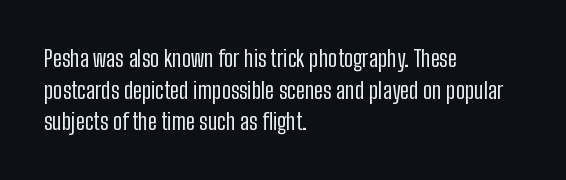
The image shows 23 px text type, upright; set left-aligned, normal line spacing (1.37x), normal letter spacing, not underlined.
